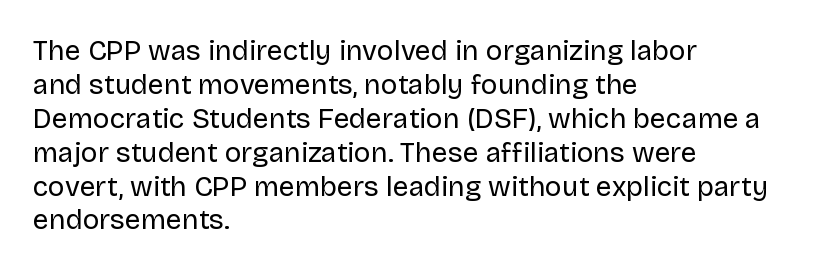
Classification — sans serif. The face looks like a standard text weight, possibly lighter. Proportional: the letters do not fall into vertical columns. The baseline area is clear.
